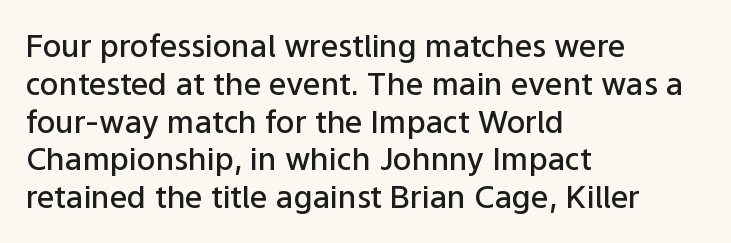
Q: Is the text bold? A: Semi-bold.
Q: Is the text italic (slanted)? A: No, it is upright.
Q: Is the typeface a serif or a sans-serif typeface? A: Sans-serif.
Q: Is the text underlined? A: No.
Q: How is the paragraph aligned? A: Left-aligned.
Q: Is the spacing between letters normal or unusually wide? A: Normal.
Q: Width (condensed, normal, or wide)? A: Normal.
Q: Stroke contrast? A: Low.
Q: x-height? A: Medium.
Q: Monospaced? A: No.
